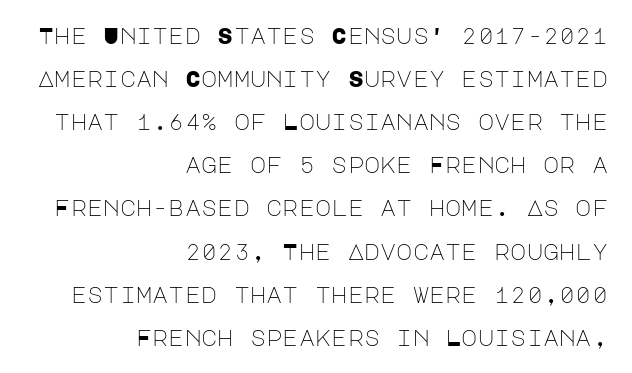
{"italic": "no", "bold": "no", "underline": "no", "align": "right", "line_spacing": "loose", "line_spacing_ratio": 1.96, "letter_spacing": "normal", "letter_spacing_em": 0.0, "glyph_px": 22}
